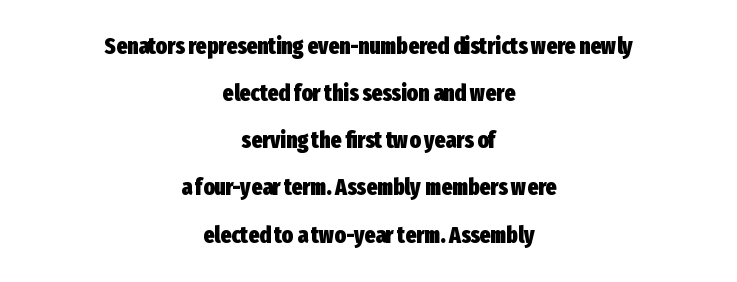
Reading down the block, each line starts at a different indent, mirrored at its end. How are the letters spaced? Ordinarily, with no added tracking. Weight check: bold — yes, fully. Unmarked baselines from the first word to the last.
